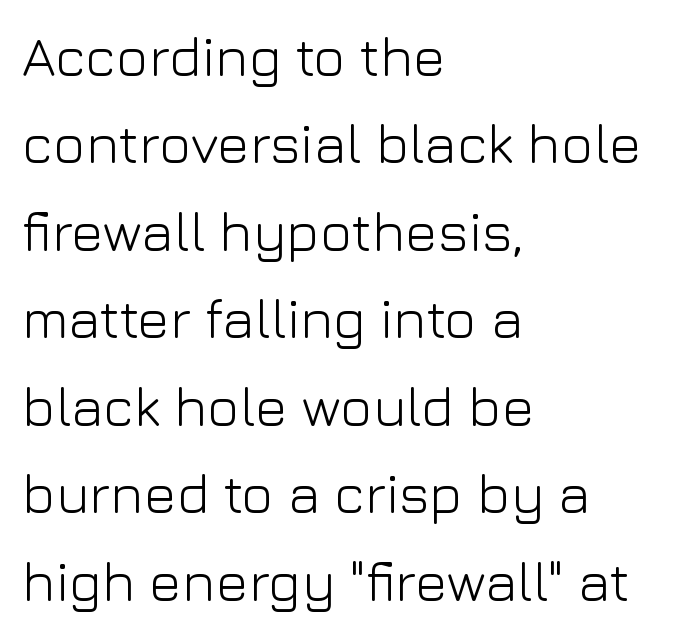
The rendering uses natural spacing where letterforms have individual widths. Look at the tracking — it's just the regular setting, nothing added. Style check: upright. Successive baselines arrive at the customary interval. Does the type have serifs? No, each stem ends abruptly.
